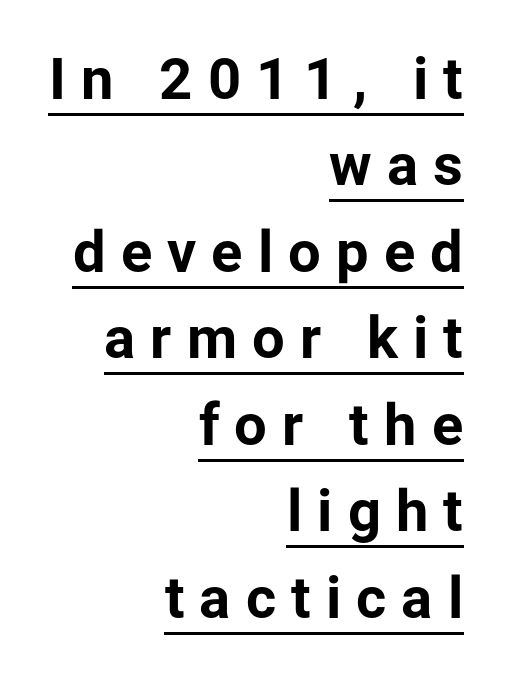
The image shows 58 px bold sans-serif type, upright; set right-aligned, normal line spacing (1.49x), unusually wide letter spacing (+0.26 em), underlined; low stroke contrast and a medium x-height.
